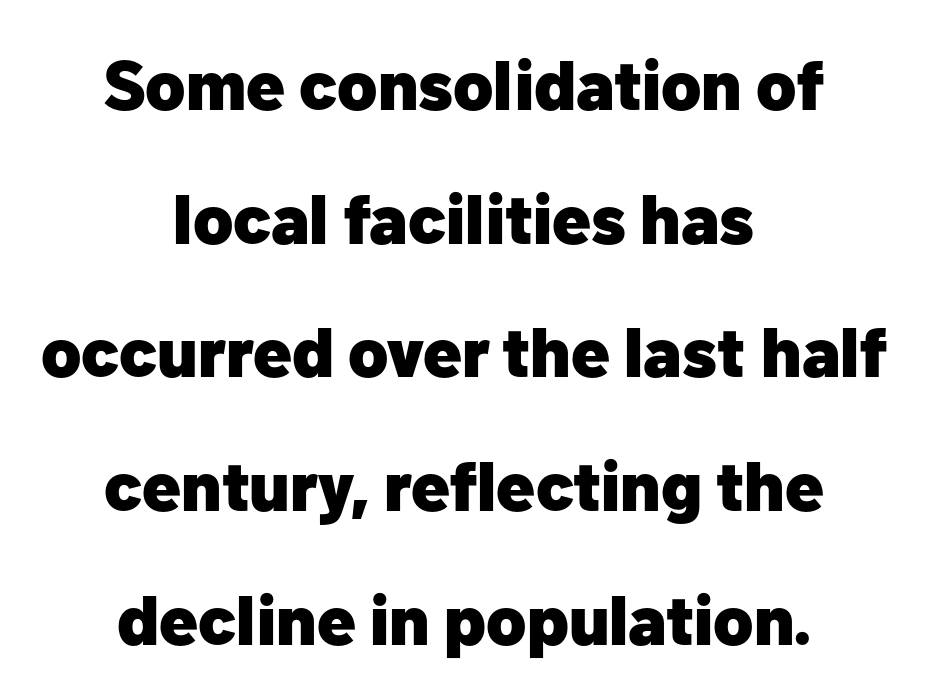
The image shows 70 px heavy sans-serif type, upright; set centered, loose line spacing (1.91x), normal letter spacing, not underlined; low stroke contrast and a medium x-height.
